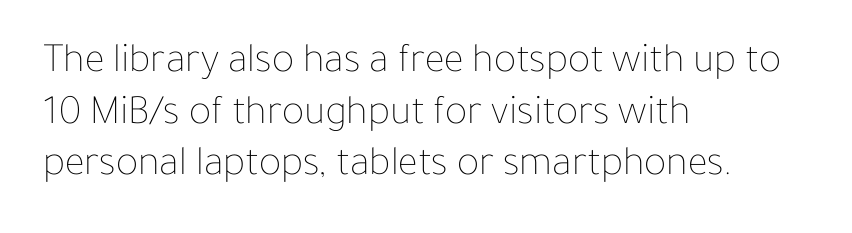
{"italic": "no", "bold": "no", "weight": "thin", "width": "normal", "stroke_contrast": "low", "x_height": "medium", "monospaced": "no", "underline": "no", "align": "left", "line_spacing_ratio": 1.23, "letter_spacing": "normal", "letter_spacing_em": 0.0, "glyph_px": 42}
